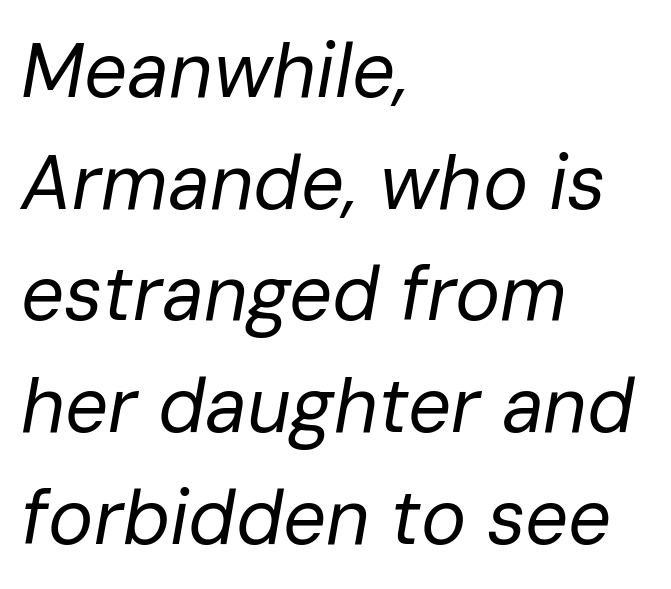
{"italic": "yes", "lean": "right", "slant_degrees": 10, "bold": "no", "weight": "regular", "width": "normal", "stroke_contrast": "low", "x_height": "medium", "monospaced": "no", "underline": "no", "align": "left", "line_spacing": "normal", "line_spacing_ratio": 1.47, "letter_spacing": "normal", "letter_spacing_em": 0.0, "glyph_px": 76}
